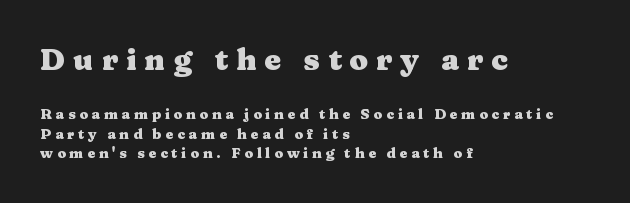
Strong, thick strokes mark this as bold type. Little horizontal feet cap the strokes, marking this as serif type. Line spacing here is normal. Does the lettering tilt? It doesn't — this is upright. Display-style spreading of the glyphs; the letterfit is very open. Short and long lines alike share a common starting point at left.
